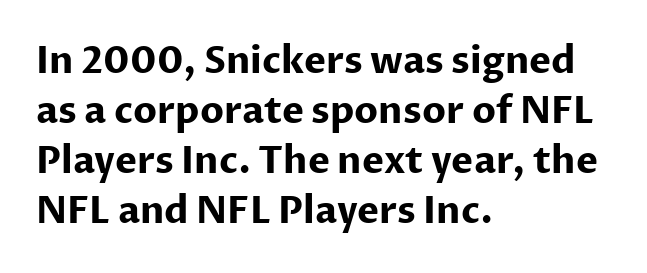
Q: Is the text bold? A: Yes.
Q: Is the text italic (slanted)? A: No, it is upright.
Q: Is the typeface a serif or a sans-serif typeface? A: Sans-serif.
Q: Is the text underlined? A: No.
Q: How is the paragraph aligned? A: Left-aligned.
Q: Is the spacing between letters normal or unusually wide? A: Normal.
Q: Is the spacing between lines tight, normal or loose? A: Normal.
Q: Width (condensed, normal, or wide)? A: Normal.
Q: Stroke contrast? A: Low.
Q: x-height? A: Medium.
Q: Monospaced? A: No.
